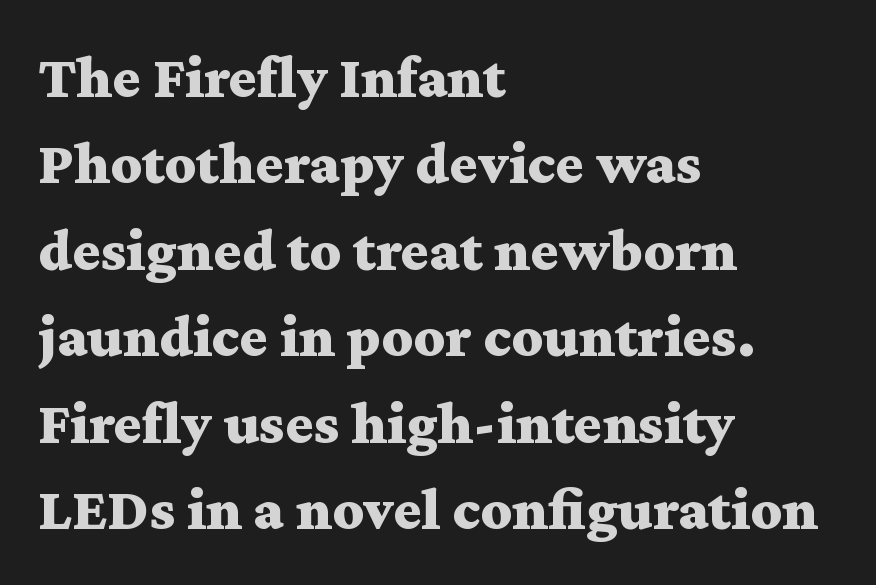
The image shows 60 px bold, wide serif type, upright; set left-aligned, normal line spacing (1.44x), normal letter spacing, not underlined; medium stroke contrast and a medium x-height.
